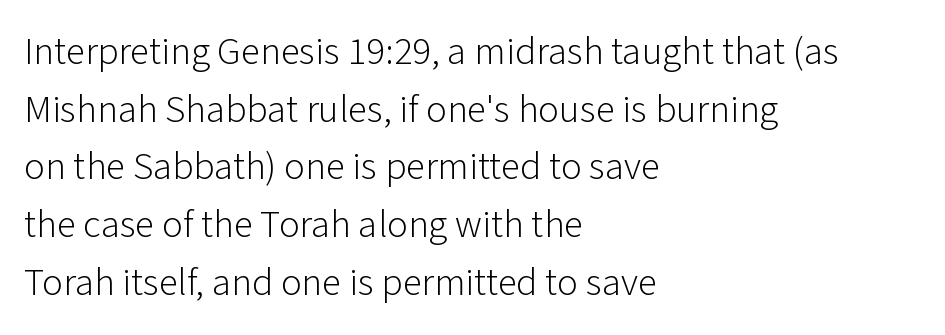
The image shows 39 px light sans-serif type, upright; set left-aligned, normal line spacing (1.48x), normal letter spacing, not underlined; low stroke contrast and a medium x-height.
